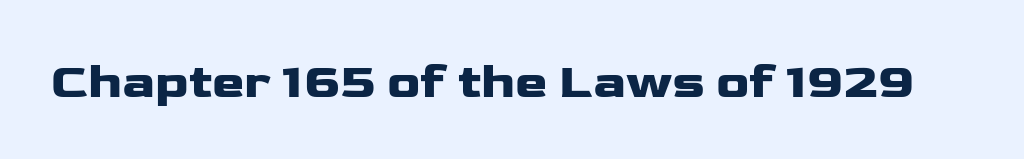
Q: Is the text italic (slanted)? A: No, it is upright.
Q: Is the typeface a serif or a sans-serif typeface? A: Sans-serif.
Q: Is the text underlined? A: No.
Q: Is the spacing between letters normal or unusually wide? A: Normal.
Q: Width (condensed, normal, or wide)? A: Wide.
Q: Stroke contrast? A: Low.
Q: x-height? A: Medium.
Q: Monospaced? A: No.
